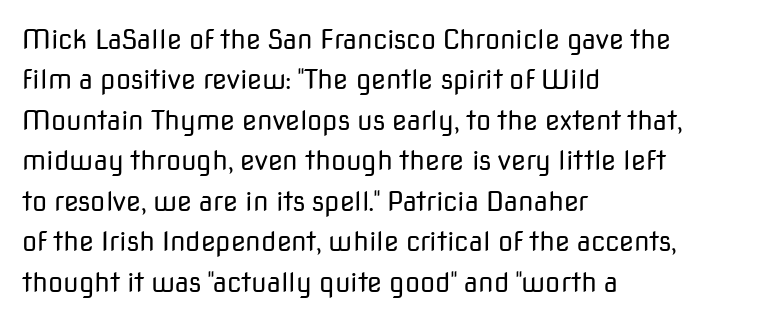
The image shows 27 px text type, upright; set left-aligned, normal line spacing (1.5x), normal letter spacing, not underlined.
